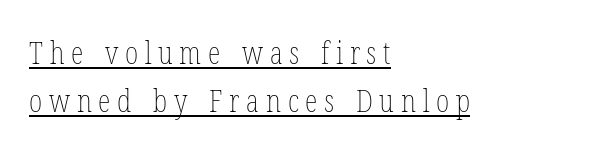
The image shows 32 px thin, condensed type, upright; set left-aligned, normal line spacing (1.51x), unusually wide letter spacing (+0.21 em), underlined; low stroke contrast and a medium x-height.
